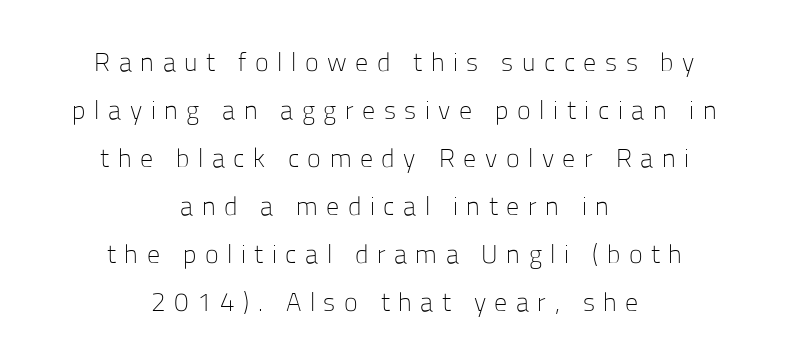
The image shows 26 px text type, upright; set centered, line spacing 1.85x, unusually wide letter spacing (+0.33 em), not underlined.
